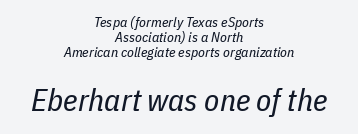
{"italic": "yes", "lean": "right", "slant_degrees": 11, "bold": "no", "weight": "regular", "width": "condensed", "stroke_contrast": "low", "x_height": "medium", "monospaced": "no", "underline": "no", "align": "center", "line_spacing": "tight", "line_spacing_ratio": 1.07, "letter_spacing": "normal", "letter_spacing_em": 0.0, "larger_block": "second", "size_ratio": 2.21, "glyph_px": 31}
